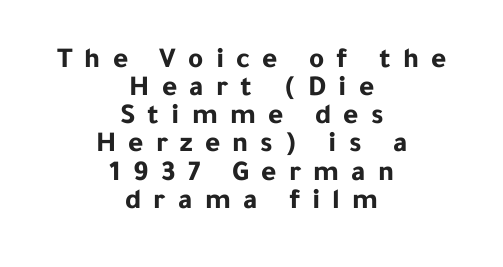
Caption: expanded tracking, letters set apart. The face used here is proportionally spaced, like ordinary book or web type. The vertical gap from one line to the next is small. The typesetting leans heavy: a genuine bold. The area under the type is left untouched. Layout note: lines centered.
